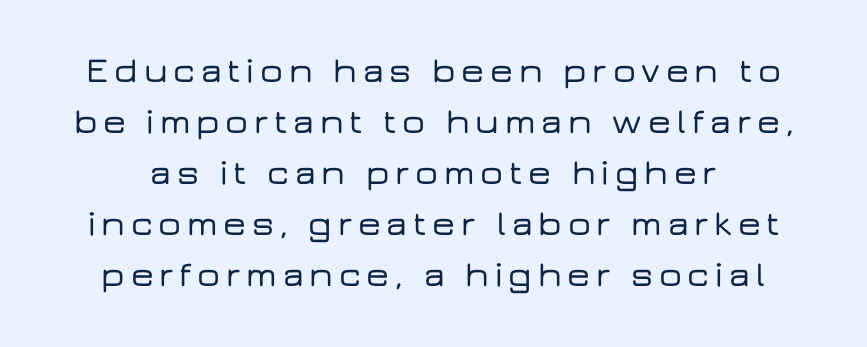
Q: Is the text italic (slanted)? A: No, it is upright.
Q: Is the typeface a serif or a sans-serif typeface? A: Sans-serif.
Q: Is the text underlined? A: No.
Q: Is the spacing between lines tight, normal or loose? A: Normal.
Q: Width (condensed, normal, or wide)? A: Wide.
Q: Stroke contrast? A: Low.
Q: x-height? A: Medium.
Q: Monospaced? A: No.
